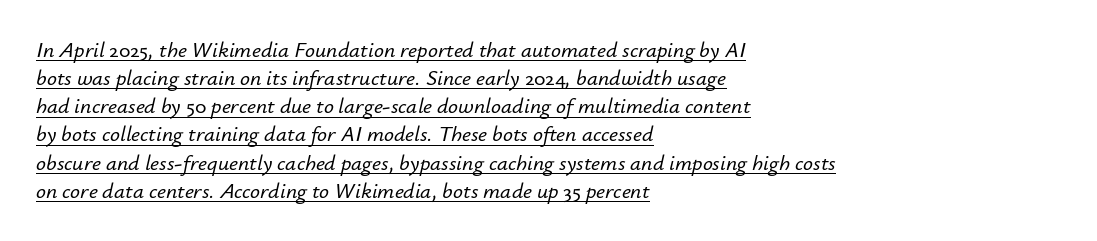
The image shows 22 px text type, italic (leaning right); set left-aligned, normal line spacing (1.28x), normal letter spacing, underlined.
